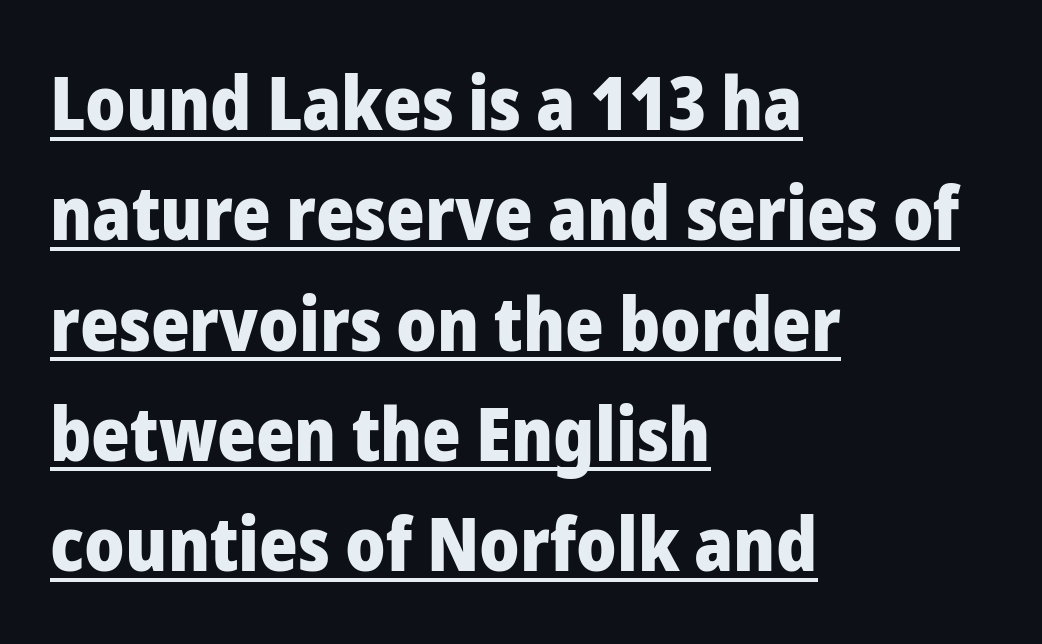
The image shows 74 px heavy sans-serif type, upright; set left-aligned, normal line spacing (1.49x), normal letter spacing, underlined; low stroke contrast and a medium x-height.
